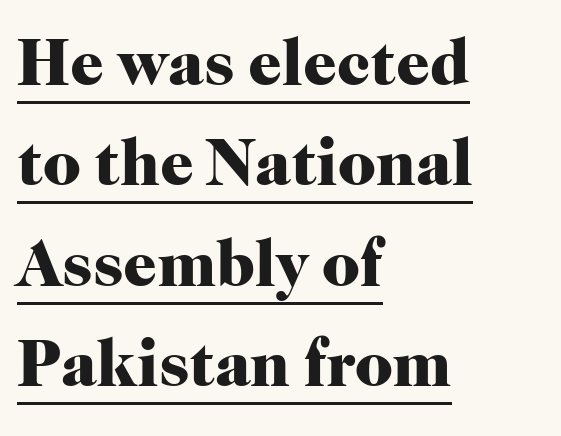
The passage shown is typeset with a serif family. Visually the block forms a straight wall on the left and a jagged coastline on the right. The rendering uses natural spacing where letterforms have individual widths. Students, observe the line beneath the letters — that is underlining.
